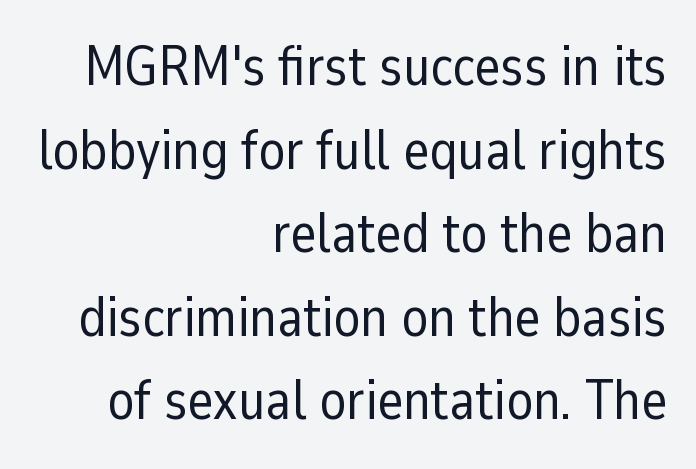
{"serif": "no", "italic": "no", "bold": "no", "weight": "regular", "width": "normal", "stroke_contrast": "low", "x_height": "medium", "monospaced": "no", "underline": "no", "align": "right", "line_spacing": "normal", "line_spacing_ratio": 1.52, "letter_spacing": "normal", "letter_spacing_em": 0.0, "glyph_px": 55}
